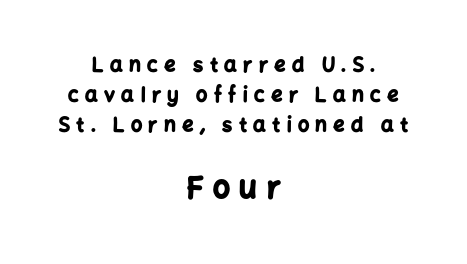
Small over large — that's the arrangement of the two blocks here. Casual observation: everything's sitting right in the middle. Posture: straight, roman, zero tilt. Looks like regular typesetting: each glyph gets only the width it needs.
